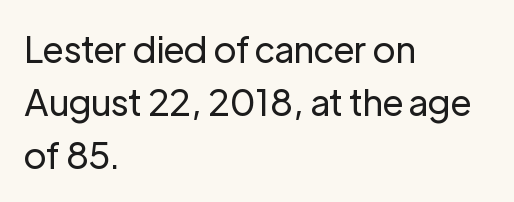
Q: Is the text bold? A: No.
Q: Is the text italic (slanted)? A: No, it is upright.
Q: Is the typeface a serif or a sans-serif typeface? A: Sans-serif.
Q: Is the text underlined? A: No.
Q: How is the paragraph aligned? A: Left-aligned.
Q: Is the spacing between letters normal or unusually wide? A: Normal.
Q: Is the spacing between lines tight, normal or loose? A: Normal.
Q: Width (condensed, normal, or wide)? A: Normal.
Q: Stroke contrast? A: Low.
Q: x-height? A: Medium.
Q: Monospaced? A: No.
